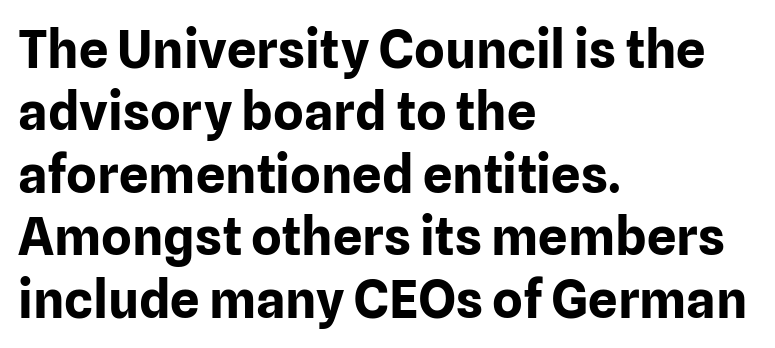
Q: Is the text bold? A: Yes.
Q: Is the text italic (slanted)? A: No, it is upright.
Q: Is the typeface a serif or a sans-serif typeface? A: Sans-serif.
Q: Is the text underlined? A: No.
Q: How is the paragraph aligned? A: Left-aligned.
Q: Is the spacing between letters normal or unusually wide? A: Normal.
Q: Width (condensed, normal, or wide)? A: Normal.
Q: Stroke contrast? A: Low.
Q: x-height? A: Medium.
Q: Monospaced? A: No.
